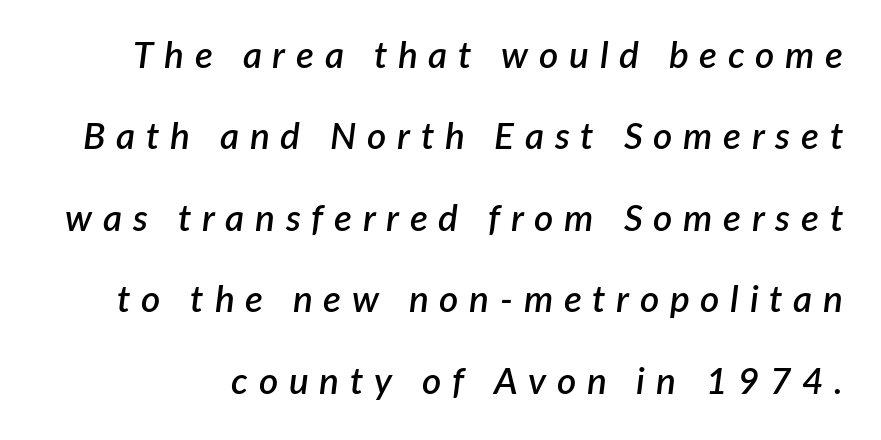
{"italic": "yes", "lean": "right", "slant_degrees": 7, "bold": "semi", "weight": "semibold", "width": "normal", "stroke_contrast": "low", "x_height": "medium", "monospaced": "no", "underline": "no", "line_spacing": "loose", "line_spacing_ratio": 2.2, "letter_spacing": "wide", "letter_spacing_em": 0.29, "glyph_px": 37}
